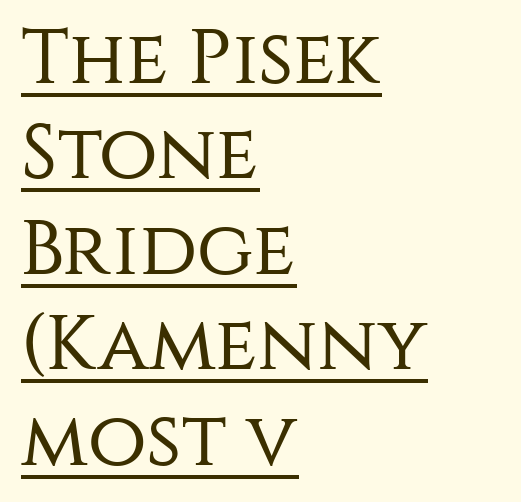
Q: Is the text bold? A: No.
Q: Is the text italic (slanted)? A: No, it is upright.
Q: Is the typeface a serif or a sans-serif typeface? A: Sans-serif.
Q: Is the text underlined? A: Yes.
Q: How is the paragraph aligned? A: Left-aligned.
Q: Is the spacing between letters normal or unusually wide? A: Normal.
Q: Width (condensed, normal, or wide)? A: Normal.
Q: Stroke contrast? A: Medium.
Q: x-height? A: Large.
Q: Monospaced? A: No.
